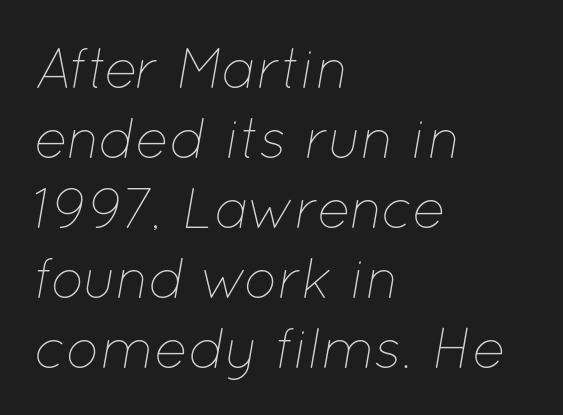
{"italic": "yes", "lean": "right", "slant_degrees": 12, "bold": "no", "weight": "thin", "width": "normal", "stroke_contrast": "low", "x_height": "medium", "monospaced": "no", "underline": "no", "align": "left", "line_spacing": "normal", "line_spacing_ratio": 1.25, "letter_spacing": "normal", "letter_spacing_em": 0.0, "glyph_px": 56}
